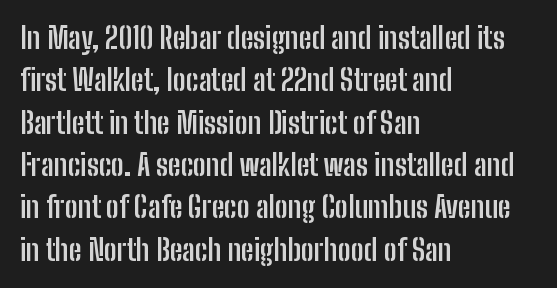
{"serif": "no", "italic": "no", "bold": "yes", "weight": "semibold", "width": "condensed", "stroke_contrast": "low", "x_height": "medium", "monospaced": "no", "underline": "no", "align": "left", "line_spacing": "normal", "line_spacing_ratio": 1.46, "letter_spacing": "normal", "letter_spacing_em": 0.0, "glyph_px": 29}
